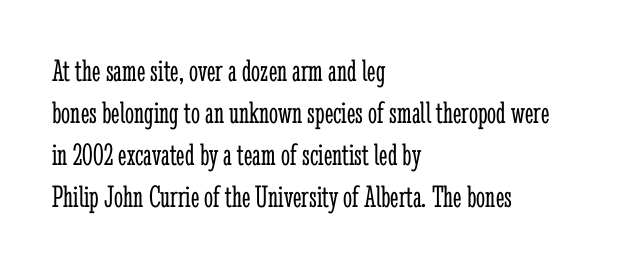
{"serif": "yes", "italic": "no", "bold": "no", "weight": "light", "width": "condensed", "stroke_contrast": "low", "x_height": "medium", "monospaced": "no", "underline": "no", "align": "left", "line_spacing": "normal", "line_spacing_ratio": 1.31, "letter_spacing": "normal", "letter_spacing_em": 0.0, "glyph_px": 32}
